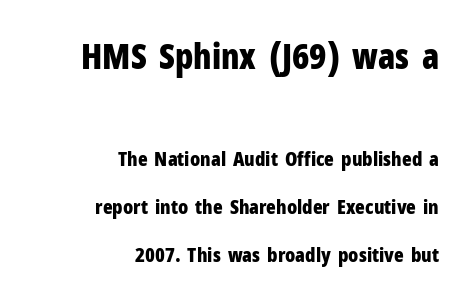
Q: Is the text bold? A: Yes.
Q: Is the text italic (slanted)? A: No, it is upright.
Q: Is the typeface a serif or a sans-serif typeface? A: Sans-serif.
Q: Is the text underlined? A: No.
Q: How is the paragraph aligned? A: Right-aligned.
Q: Is the spacing between letters normal or unusually wide? A: Normal.
Q: Is the spacing between lines tight, normal or loose? A: Loose.
Q: Which block of text is set in a larger size, the first (top) or the second (bottom)? A: The first (top) one.
Q: Width (condensed, normal, or wide)? A: Condensed.
Q: Stroke contrast? A: Low.
Q: x-height? A: Medium.
Q: Monospaced? A: No.
